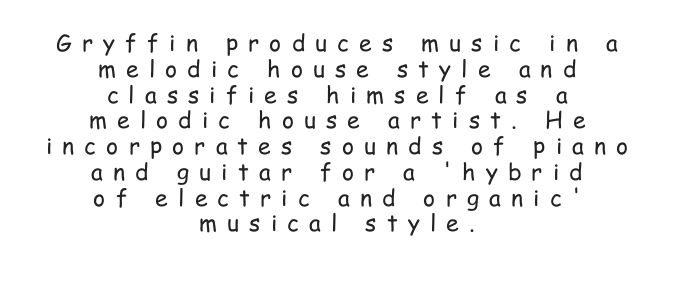
{"italic": "no", "bold": "no", "underline": "no", "align": "center", "line_spacing": "tight", "line_spacing_ratio": 1.12, "letter_spacing": "wide", "letter_spacing_em": 0.44, "glyph_px": 23}
